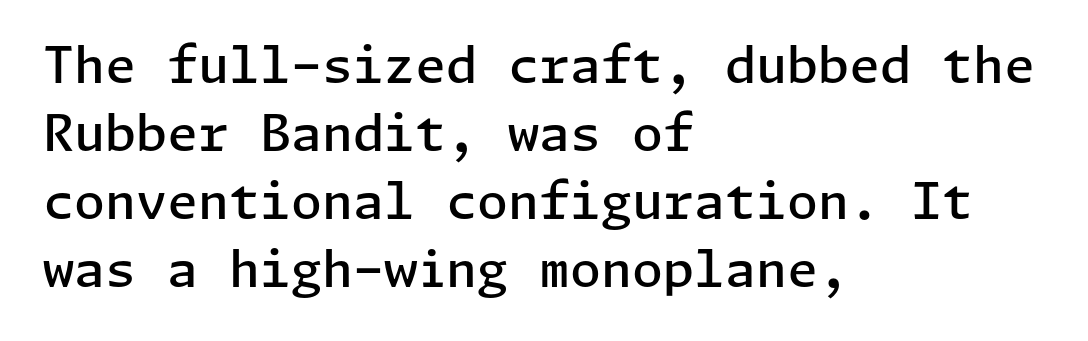
These lines sit exactly where default settings would place them. The lettering stays uniformly vertical, giving the passage a roman look. This sample uses a sans-serif face. Each row of text sits above clean, open space.
